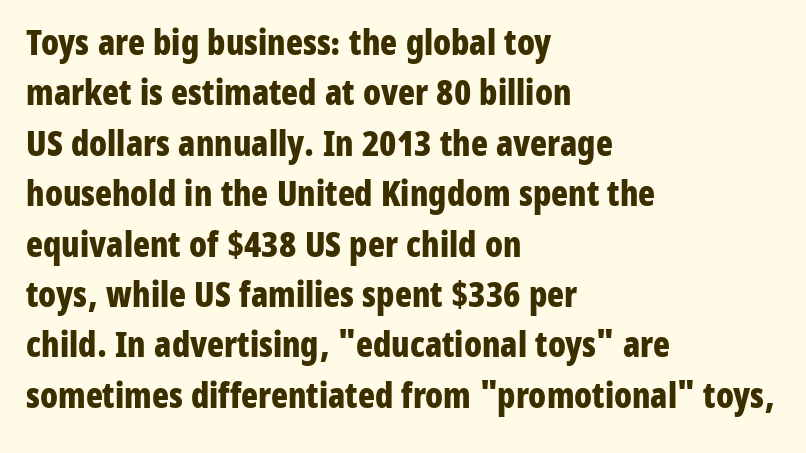
{"serif": "no", "italic": "no", "bold": "yes", "weight": "bold", "width": "condensed", "stroke_contrast": "low", "x_height": "medium", "monospaced": "no", "underline": "no", "align": "left", "line_spacing": "normal", "line_spacing_ratio": 1.44, "letter_spacing": "normal", "letter_spacing_em": 0.0, "glyph_px": 35}
